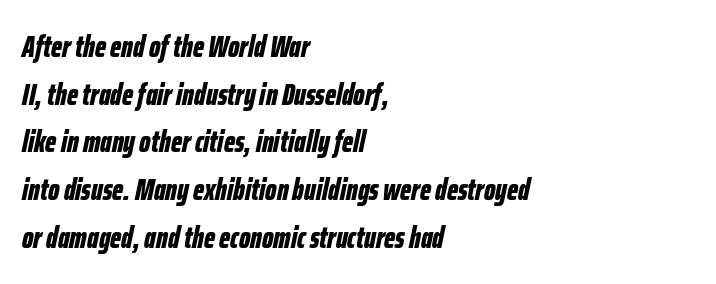
Descender tails drop into unmarked territory. The passage shown is typed in a proportional face where columns would drift. The font's italic variant was chosen for this text. The lines sit at an ordinary, default distance from one another. Does extra space separate the letters? No, they use regular spacing.
